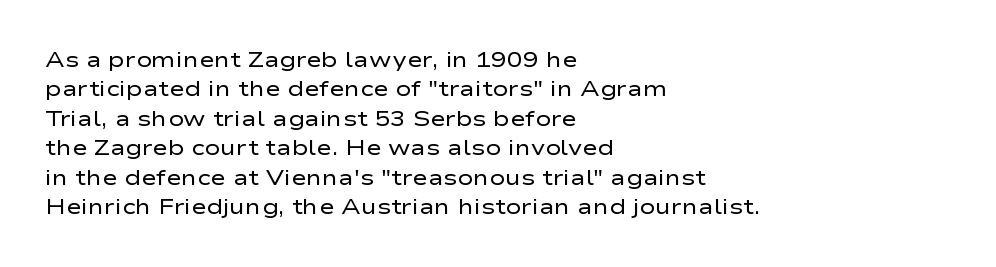
Q: Is the text bold? A: No.
Q: Is the text italic (slanted)? A: No, it is upright.
Q: Is the text underlined? A: No.
Q: How is the paragraph aligned? A: Left-aligned.
Q: Is the spacing between letters normal or unusually wide? A: Normal.
Q: Is the spacing between lines tight, normal or loose? A: Normal.
